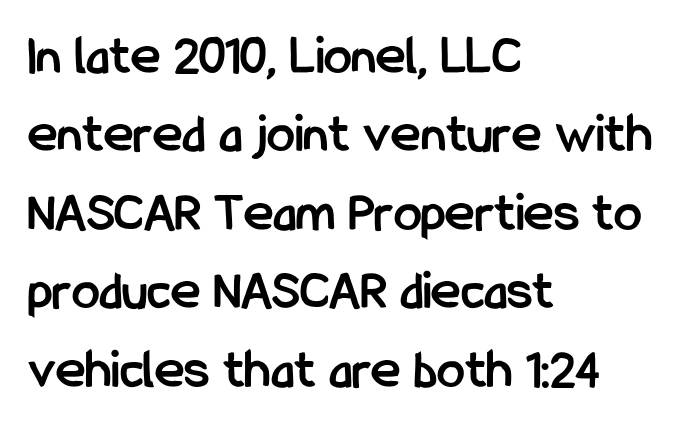
{"serif": "no", "italic": "no", "bold": "yes", "weight": "semibold", "width": "condensed", "stroke_contrast": "low", "x_height": "medium", "monospaced": "no", "underline": "no", "align": "left", "line_spacing": "normal", "line_spacing_ratio": 1.4, "letter_spacing": "normal", "letter_spacing_em": 0.0, "glyph_px": 56}
